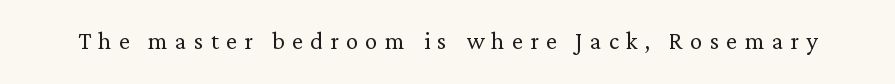
Q: Is the text bold? A: No.
Q: Is the text italic (slanted)? A: No, it is upright.
Q: Is the typeface a serif or a sans-serif typeface? A: Serif.
Q: Is the text underlined? A: No.
Q: Is the spacing between letters normal or unusually wide? A: Unusually wide.
Q: Width (condensed, normal, or wide)? A: Normal.
Q: Stroke contrast? A: Low.
Q: x-height? A: Medium.
Q: Monospaced? A: No.
